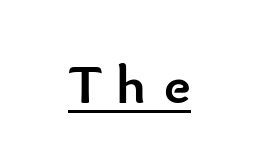
The line texture is sparse and dotted thanks to wide tracking. Look at the stroke-to-counter ratio: heavy, a bold. Notice how the passage keeps no hard edge, just a central spine. Unlike italic type, these characters show no tilt at all. Observe the absence of serifs on each vertical stroke in this sample. Note the varied advance widths — an 'i' is clearly narrower than an 'm'.
